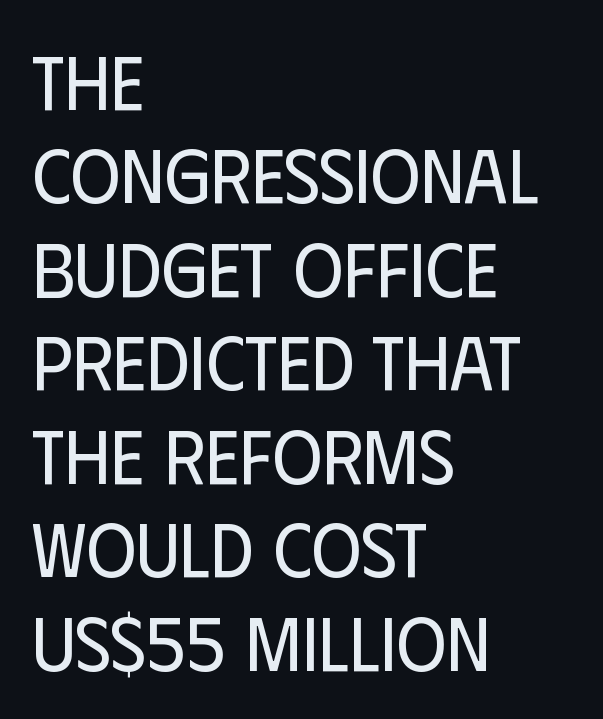
Q: Is the text bold? A: No.
Q: Is the text italic (slanted)? A: No, it is upright.
Q: Is the typeface a serif or a sans-serif typeface? A: Sans-serif.
Q: Is the text underlined? A: No.
Q: How is the paragraph aligned? A: Left-aligned.
Q: Is the spacing between letters normal or unusually wide? A: Normal.
Q: Width (condensed, normal, or wide)? A: Condensed.
Q: Stroke contrast? A: Low.
Q: x-height? A: Large.
Q: Monospaced? A: No.
